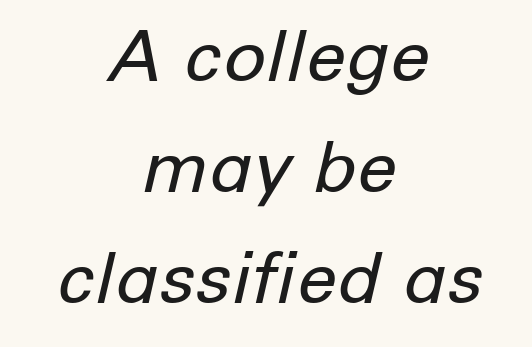
The image shows 71 px regular-weight type, italic (leaning right); set centered, normal line spacing (1.56x), normal letter spacing, not underlined; low stroke contrast and a medium x-height.
